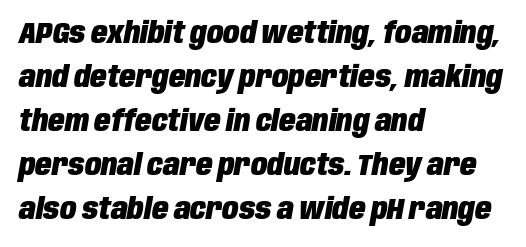
Q: Is the text bold? A: Yes.
Q: Is the text italic (slanted)? A: Yes, it leans right by about 10 degrees.
Q: Is the text underlined? A: No.
Q: How is the paragraph aligned? A: Left-aligned.
Q: Is the spacing between letters normal or unusually wide? A: Normal.
Q: Is the spacing between lines tight, normal or loose? A: Normal.
Q: Width (condensed, normal, or wide)? A: Condensed.
Q: Stroke contrast? A: Low.
Q: x-height? A: Large.
Q: Monospaced? A: No.
